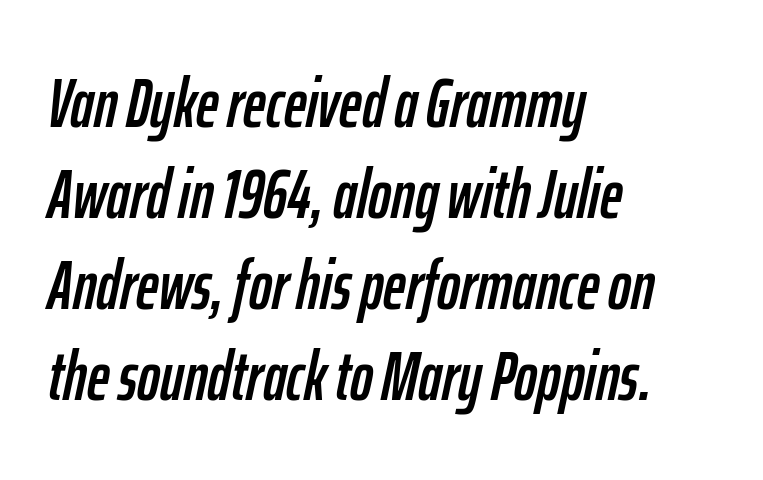
Tall strokes in this sample are angled rather than plumb. The tracking reads as untouched default to a designer's eye. A typesetter would call this leading conventional body-copy spacing. Alignment: flush left. Each letter keeps its own natural width here, so spacing adapts to shape. Has an underline been added? It has not.
